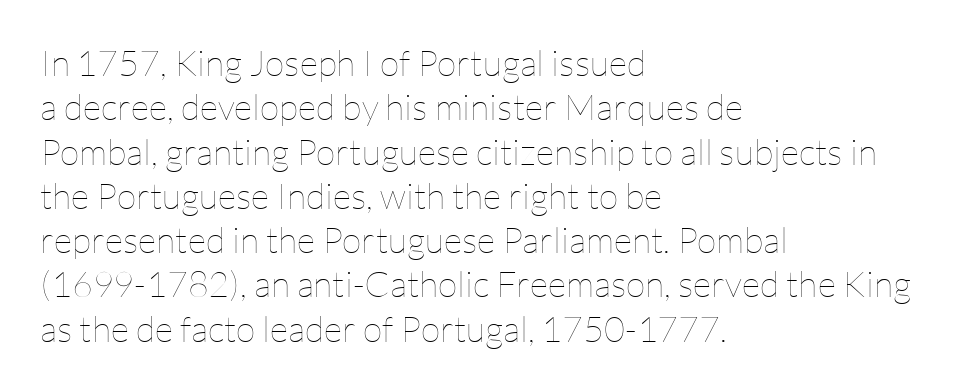
The image shows 36 px thin type, upright; set left-aligned, line spacing 1.23x, normal letter spacing, not underlined; low stroke contrast and a medium x-height.
